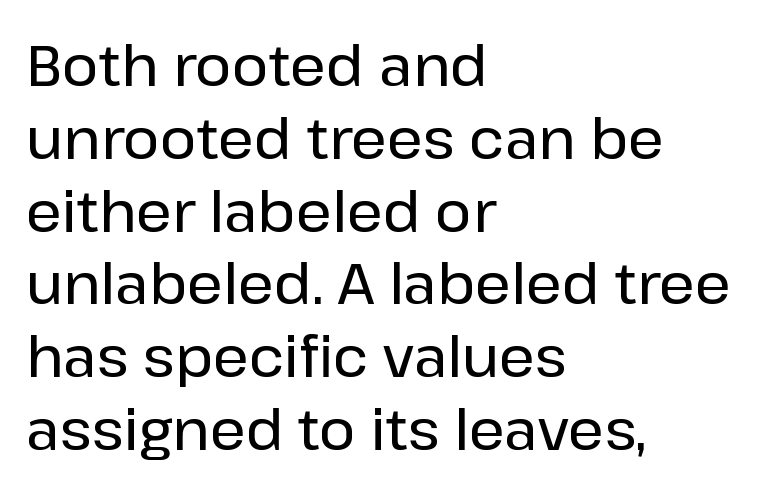
Q: Is the text italic (slanted)? A: No, it is upright.
Q: Is the typeface a serif or a sans-serif typeface? A: Sans-serif.
Q: Is the text underlined? A: No.
Q: How is the paragraph aligned? A: Left-aligned.
Q: Is the spacing between letters normal or unusually wide? A: Normal.
Q: Is the spacing between lines tight, normal or loose? A: Normal.
Q: Width (condensed, normal, or wide)? A: Normal.
Q: Stroke contrast? A: Low.
Q: x-height? A: Medium.
Q: Monospaced? A: No.
